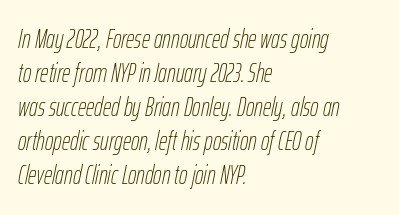
{"italic": "yes", "lean": "right", "slant_degrees": 12, "bold": "no", "underline": "no", "align": "left", "line_spacing": "normal", "line_spacing_ratio": 1.31, "letter_spacing": "normal", "letter_spacing_em": 0.0, "glyph_px": 26}
